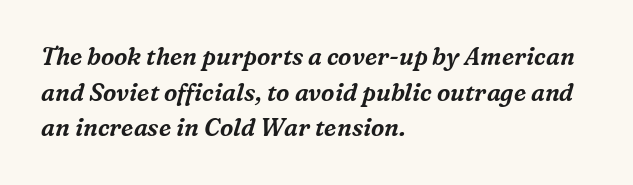
Q: Is the text italic (slanted)? A: Yes, it leans right by about 16 degrees.
Q: Is the text underlined? A: No.
Q: How is the paragraph aligned? A: Left-aligned.
Q: Is the spacing between letters normal or unusually wide? A: Normal.
Q: Is the spacing between lines tight, normal or loose? A: Normal.
